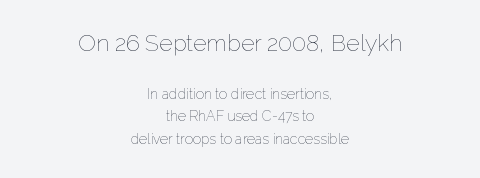
Q: Is the text bold? A: No.
Q: Is the text italic (slanted)? A: No, it is upright.
Q: Is the text underlined? A: No.
Q: How is the paragraph aligned? A: Centered.
Q: Is the spacing between letters normal or unusually wide? A: Normal.
Q: Is the spacing between lines tight, normal or loose? A: Normal.
Q: Which block of text is set in a larger size, the first (top) or the second (bottom)? A: The first (top) one.
